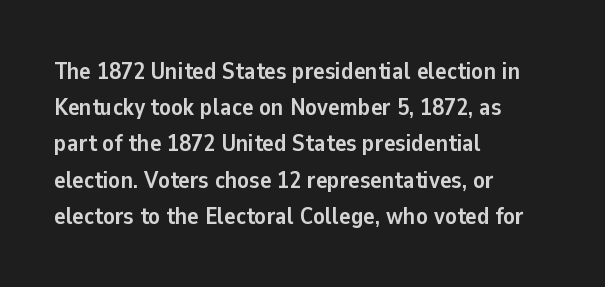
Q: Is the text bold? A: Yes.
Q: Is the text italic (slanted)? A: No, it is upright.
Q: Is the text underlined? A: No.
Q: How is the paragraph aligned? A: Left-aligned.
Q: Is the spacing between letters normal or unusually wide? A: Normal.
Q: Is the spacing between lines tight, normal or loose? A: Normal.
